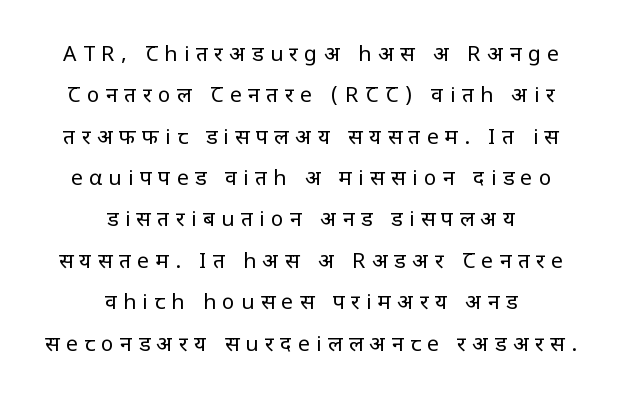
{"italic": "no", "bold": "no", "underline": "no", "align": "center", "line_spacing": "loose", "line_spacing_ratio": 1.97, "letter_spacing": "wide", "letter_spacing_em": 0.31, "glyph_px": 21}
